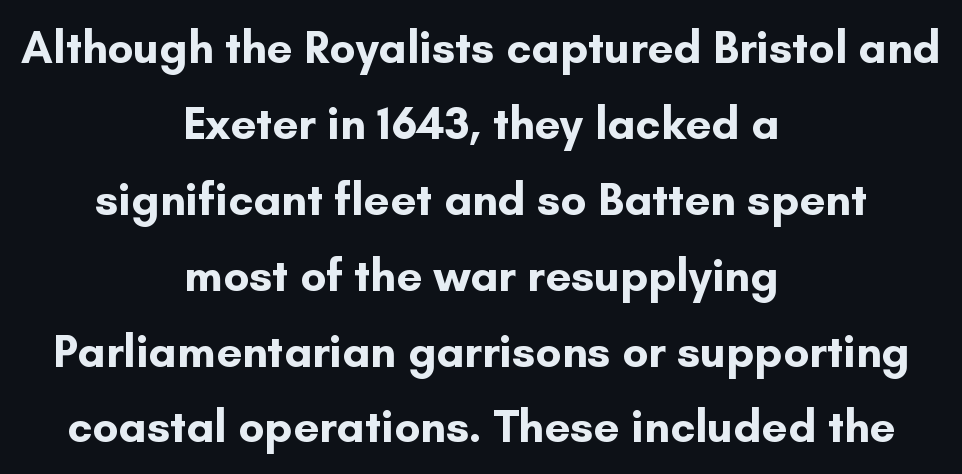
{"serif": "no", "italic": "no", "bold": "yes", "weight": "bold", "width": "normal", "stroke_contrast": "low", "x_height": "small", "monospaced": "no", "underline": "no", "align": "center", "line_spacing": "normal", "line_spacing_ratio": 1.65, "letter_spacing": "normal", "letter_spacing_em": 0.0, "glyph_px": 46}
